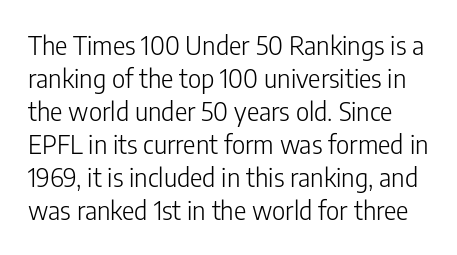
The image shows 26 px text type, upright; set normal line spacing (1.27x), normal letter spacing, not underlined.
